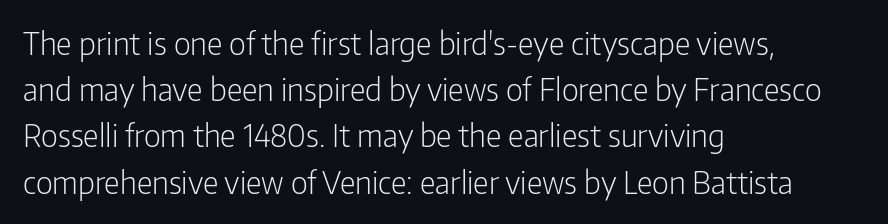
{"serif": "no", "italic": "no", "bold": "no", "weight": "light", "width": "condensed", "stroke_contrast": "low", "x_height": "medium", "monospaced": "no", "underline": "no", "align": "left", "line_spacing": "normal", "line_spacing_ratio": 1.49, "letter_spacing": "normal", "letter_spacing_em": 0.0, "glyph_px": 31}
